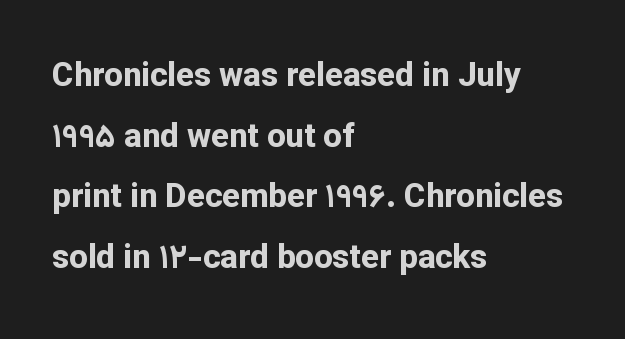
Regarding serifs, this sample does without them. Look at the tracking — it's just the regular setting, nothing added. Line starts are locked; line ends wander. Think of a printed novel: that variable character pitch is what you see here. The strip under each line holds only bare page.
